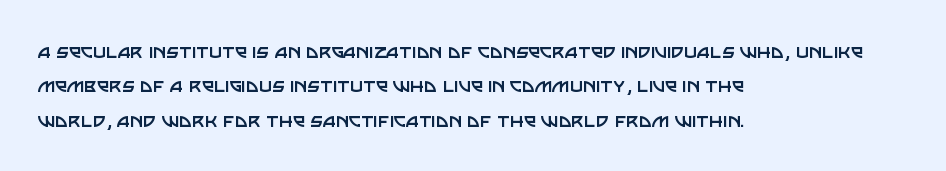
The image shows 22 px text type, upright; set left-aligned, normal line spacing (1.56x), normal letter spacing, not underlined.
